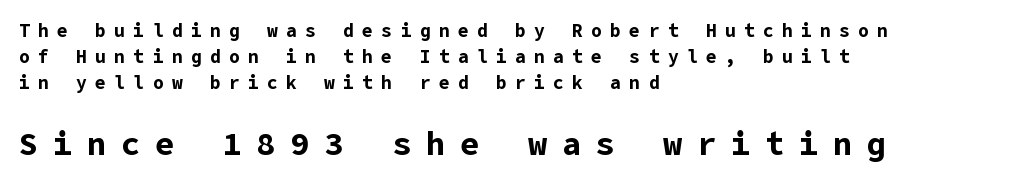
The typesetting leans heavy: a genuine bold. No word sits above an underline. Baseline-to-baseline distance is the conventional proportion of letter height. Line starts are locked; line ends wander. The lettering stays uniformly vertical, giving the passage a roman look. Compared with typical body copy, the letter spacing here is much looser.
